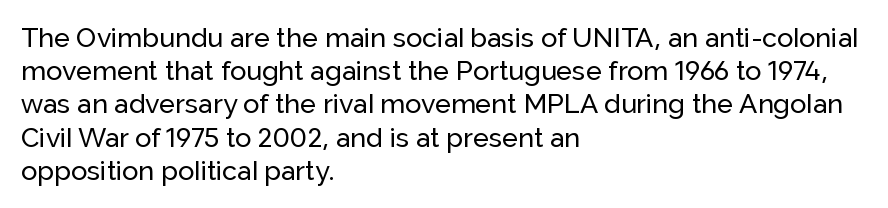
{"italic": "no", "underline": "no", "align": "left", "line_spacing_ratio": 1.23, "letter_spacing": "normal", "letter_spacing_em": 0.0, "glyph_px": 27}
